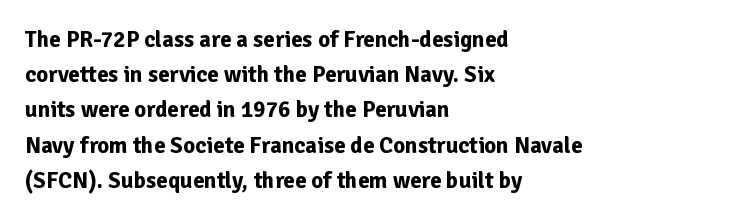
Each new line begins a customary step beneath the previous one. This rendering leaves character spacing at its baseline value. The lettering stays uniformly vertical, giving the passage a roman look. This rendering features lettering with no underline. A student would call this left alignment; a typographer would say flush left, rag right. Is the type bold? Yes — the strokes are clearly thick and heavy.
